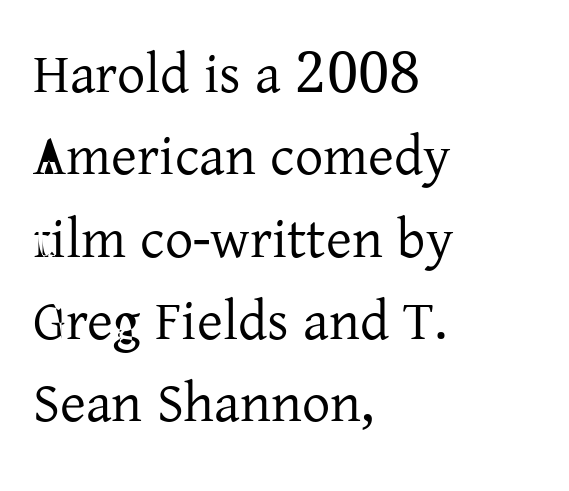
{"serif": "yes", "italic": "no", "bold": "no", "weight": "regular", "width": "normal", "stroke_contrast": "low", "x_height": "medium", "monospaced": "no", "underline": "no", "align": "left", "line_spacing": "normal", "line_spacing_ratio": 1.47, "letter_spacing": "normal", "letter_spacing_em": 0.0, "glyph_px": 56}
